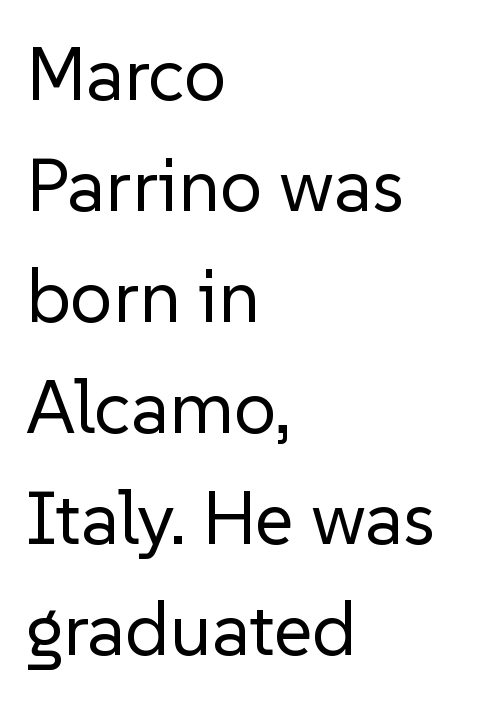
This is not heavy type; no bold has been used. Ascenders rise straight up at ninety degrees. A bare baseline throughout the passage. Spacing verdict: proportional, widths tailored to each character.
